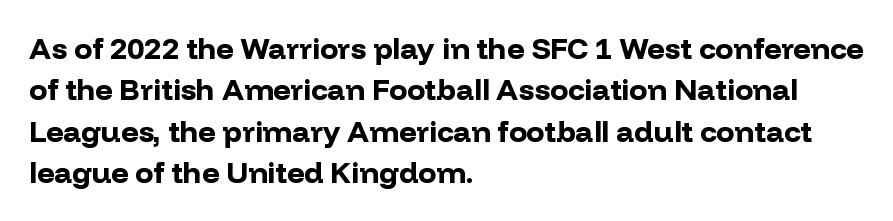
{"serif": "no", "italic": "no", "bold": "yes", "weight": "bold", "width": "normal", "stroke_contrast": "low", "x_height": "medium", "monospaced": "no", "underline": "no", "align": "left", "line_spacing": "normal", "line_spacing_ratio": 1.38, "letter_spacing": "normal", "letter_spacing_em": 0.0, "glyph_px": 30}
